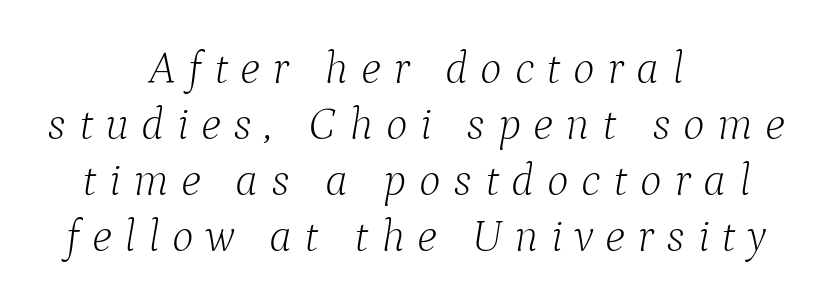
{"serif": "yes", "italic": "yes", "lean": "right", "slant_degrees": 9, "bold": "no", "weight": "light", "width": "normal", "stroke_contrast": "low", "x_height": "medium", "monospaced": "no", "underline": "no", "align": "center", "line_spacing_ratio": 1.22, "letter_spacing": "wide", "letter_spacing_em": 0.27, "glyph_px": 46}
